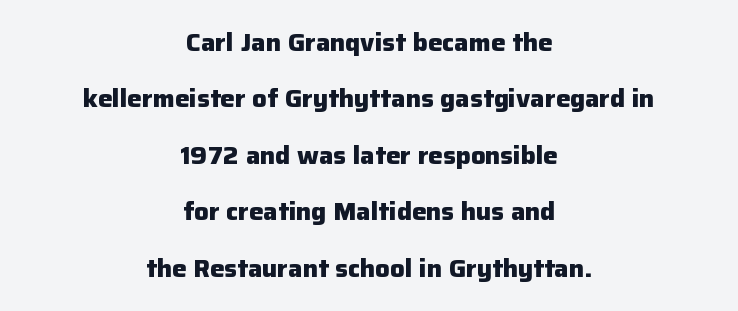
{"italic": "no", "bold": "yes", "underline": "no", "align": "center", "line_spacing": "loose", "line_spacing_ratio": 2.35, "letter_spacing": "normal", "letter_spacing_em": 0.0, "glyph_px": 24}
